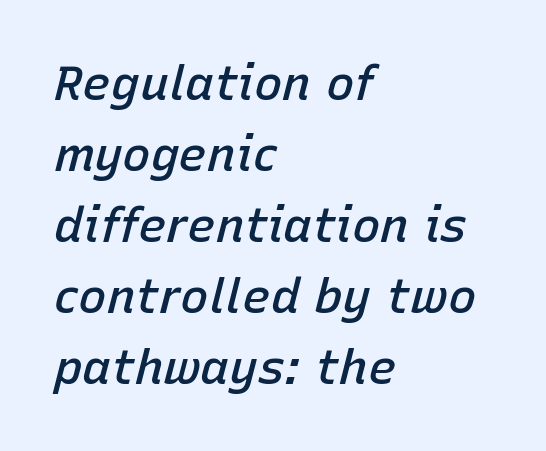
Standard letterfit; no display-style spreading of the glyphs. Each letter keeps its own natural width here, so spacing adapts to shape. In terms of weight, the rendering is demibold, just under bold. Leading: standard. Glance below the letters and you will spot only blank space.
